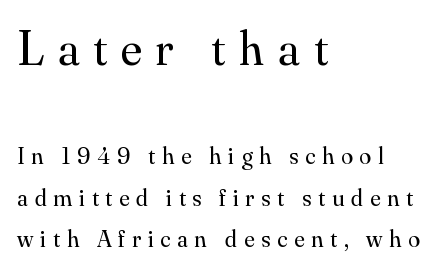
It's the straight-up-and-down kind of type. Large over small — that's the arrangement of the two blocks here. Type style note: has serifs. Between one letter and the next there's a generous, obvious gap. Alignment: flush left.
